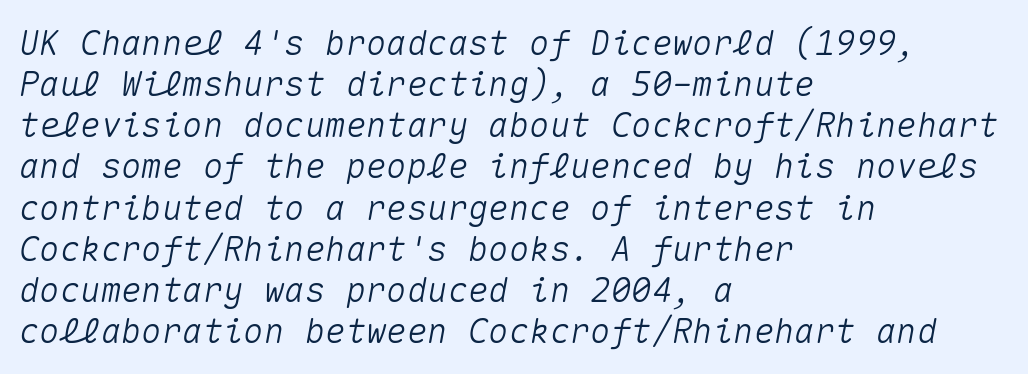
{"italic": "yes", "lean": "right", "slant_degrees": 10, "width": "normal", "stroke_contrast": "medium", "x_height": "medium", "monospaced": "yes", "underline": "no", "align": "left", "line_spacing_ratio": 1.21, "letter_spacing": "normal", "letter_spacing_em": 0.0, "glyph_px": 34}
